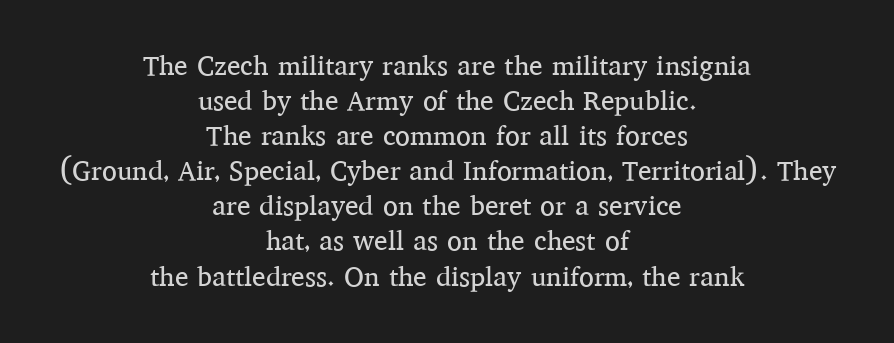
A student would call this center alignment; a typographer would say set centered. The specimen reads as upright at a glance. No letter is thick-stroked: the sample isn't bold. Decoration check: the copy has no underline.
